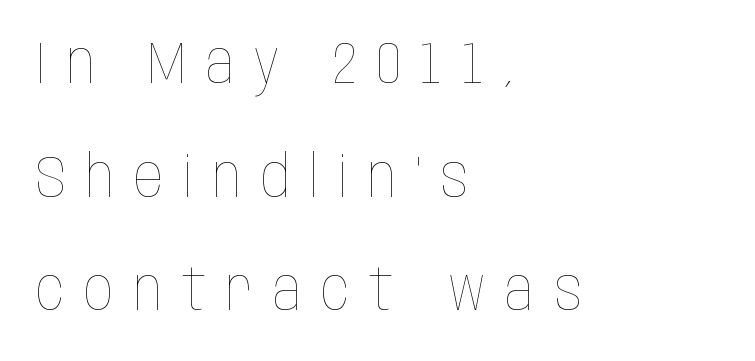
Q: Is the text bold? A: No.
Q: Is the text italic (slanted)? A: No, it is upright.
Q: Is the text underlined? A: No.
Q: How is the paragraph aligned? A: Left-aligned.
Q: Is the spacing between letters normal or unusually wide? A: Unusually wide.
Q: Is the spacing between lines tight, normal or loose? A: Loose.
Q: Width (condensed, normal, or wide)? A: Condensed.
Q: Stroke contrast? A: Low.
Q: x-height? A: Large.
Q: Monospaced? A: No.
